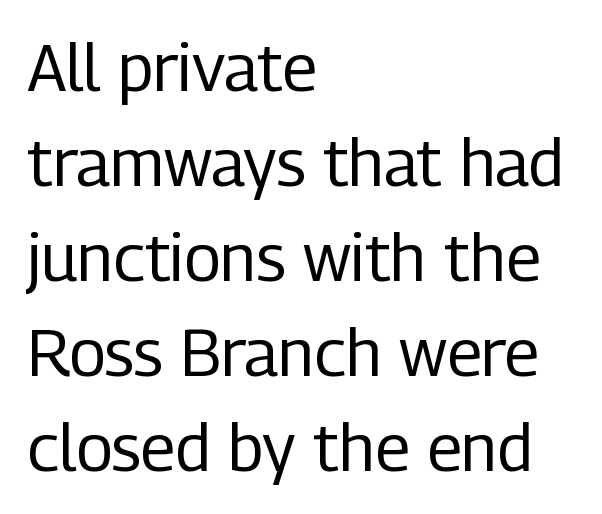
The image shows 66 px regular-weight, condensed sans-serif type, upright; set left-aligned, normal line spacing (1.44x), normal letter spacing, not underlined; low stroke contrast and a medium x-height.
